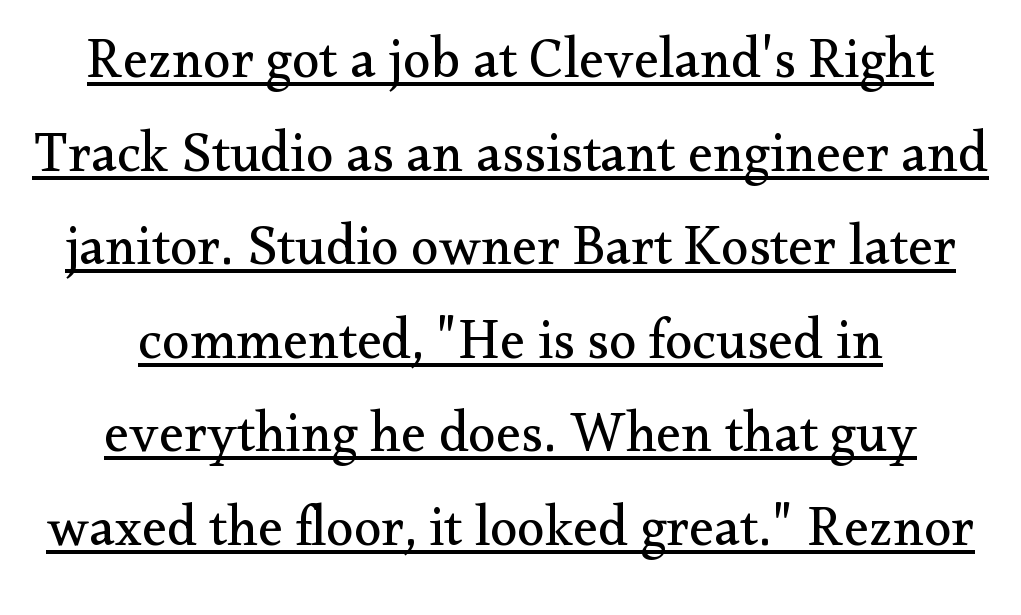
Tracking here is standard; glyphs follow each other at the usual distance. Regular leading. In terms of letterform style, serifs are clearly present. The sample's only ornament is a line tracing under the words. The weight would be labelled regular, book, light, or lighter still. Does the copy run flush right? No — it is centered line by line.
